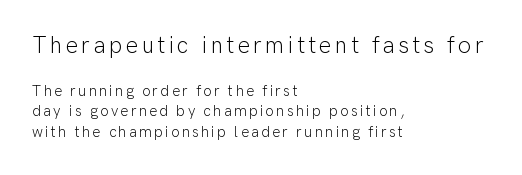
Two sizes are in play, and the larger belongs to the first block. Layout note: lines flush left. Caption: face not bold, strokes unweighted. What's the leading like? Ordinary, nothing unusual. No word sits above an underline.
